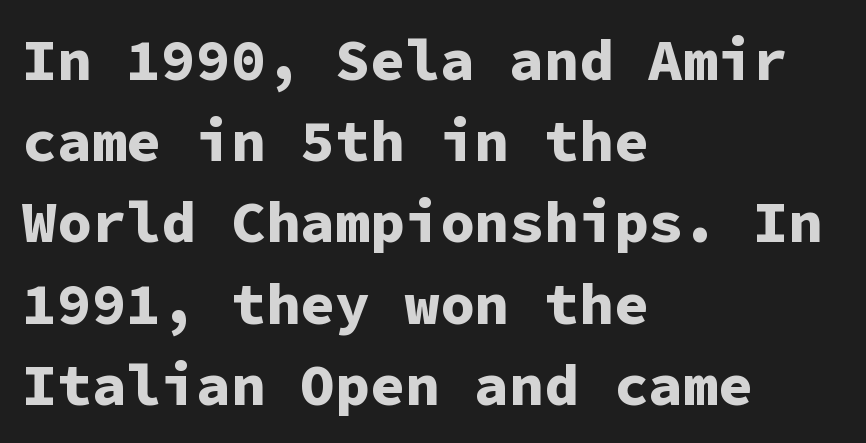
The image shows 58 px bold sans-serif type, upright, monospaced; set left-aligned, normal line spacing (1.4x), normal letter spacing, not underlined; low stroke contrast and a medium x-height.
